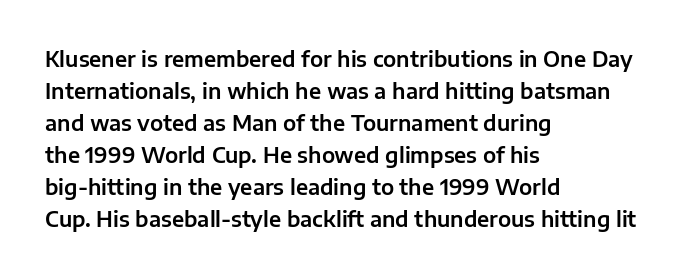
{"italic": "no", "underline": "no", "align": "left", "line_spacing": "normal", "line_spacing_ratio": 1.52, "letter_spacing": "normal", "letter_spacing_em": 0.0, "glyph_px": 21}
